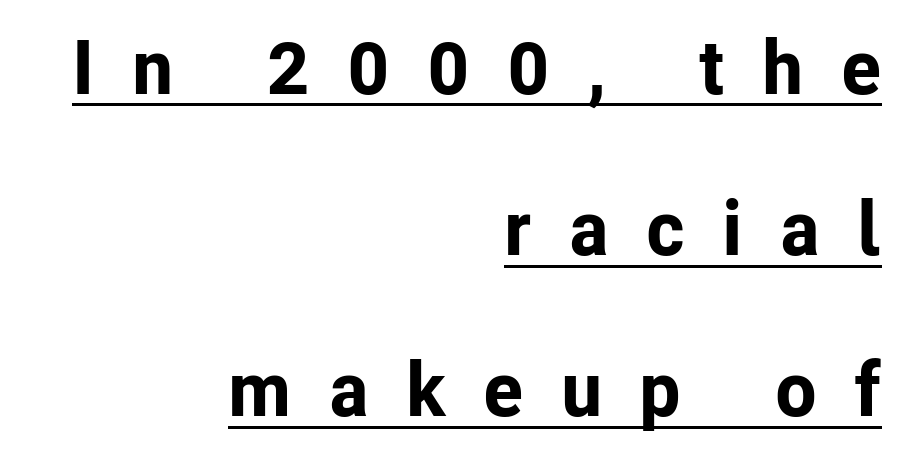
The image shows 76 px bold sans-serif type, upright; set right-aligned, loose line spacing (2.12x), unusually wide letter spacing (+0.49 em), underlined; low stroke contrast and a medium x-height.
